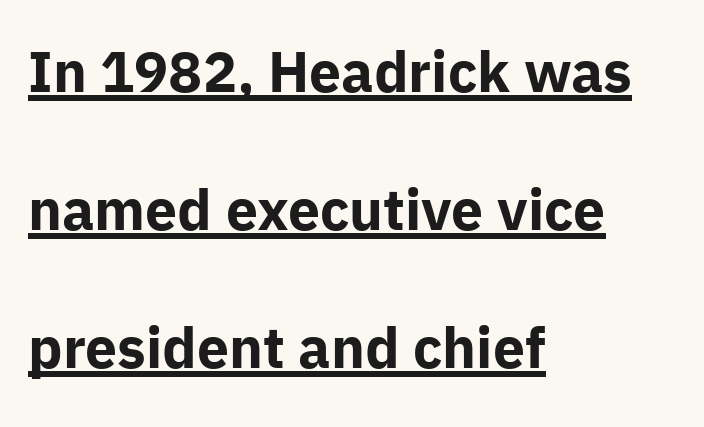
The rendering uses natural spacing where letterforms have individual widths. This sample trades compactness for vertical openness between lines. Font category for this specimen: sans-serif. In terms of letterspacing, this is plain default setting.
